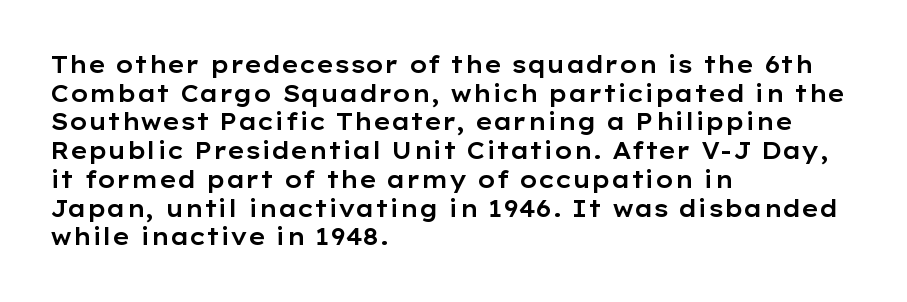
{"italic": "no", "underline": "no", "align": "left", "line_spacing": "normal", "line_spacing_ratio": 1.25, "letter_spacing": "normal", "letter_spacing_em": 0.0, "glyph_px": 23}
